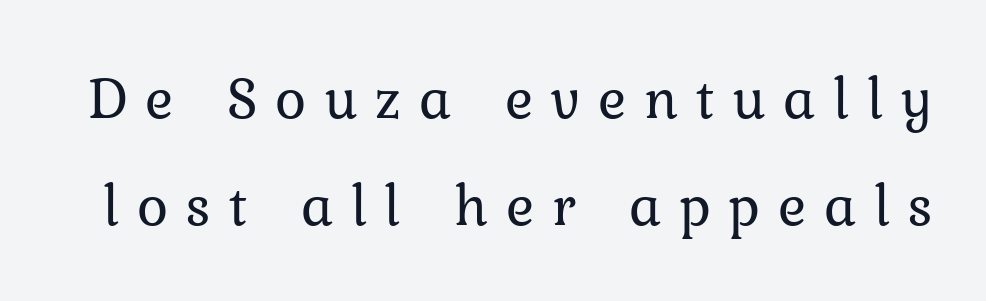
Just letters on the line, the space beneath them empty. No letter is thick-stroked: the sample isn't bold. This is serif lettering, the kind often seen in printed books. Designer's note — italics off, roman on. Caption: expanded tracking, letters set apart.
